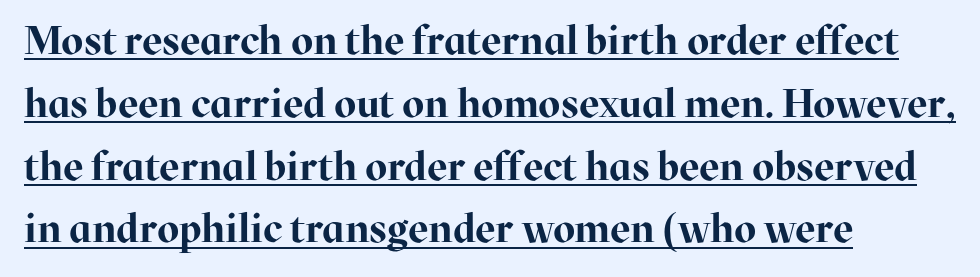
Varying glyph widths throughout — classic text-font behaviour. Beneath each row of characters lies a ruled line. The characters display serif detailing at their extremities. Line spacing here is normal. The letters stand straight up with perfectly vertical stems.
